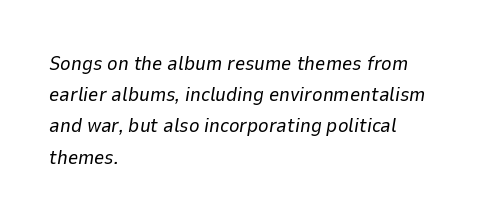
{"italic": "yes", "lean": "right", "slant_degrees": 9, "bold": "no", "underline": "no", "align": "left", "line_spacing": "normal", "line_spacing_ratio": 1.56, "letter_spacing": "normal", "letter_spacing_em": 0.0, "glyph_px": 20}
